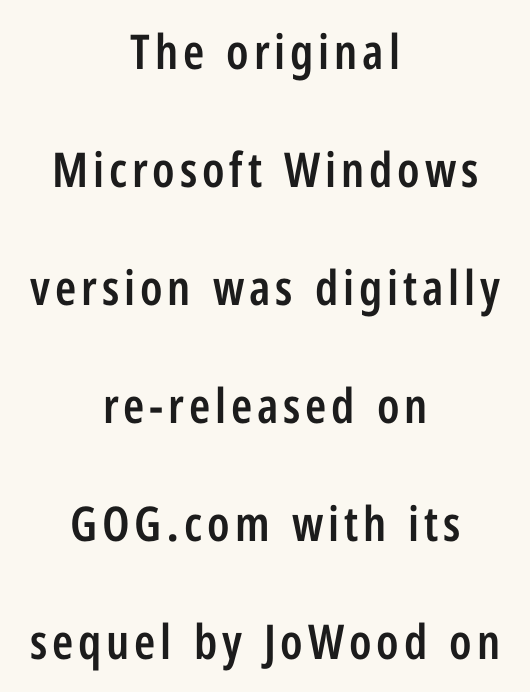
Q: Is the text bold? A: Semi-bold.
Q: Is the text italic (slanted)? A: No, it is upright.
Q: Is the typeface a serif or a sans-serif typeface? A: Sans-serif.
Q: Is the text underlined? A: No.
Q: How is the paragraph aligned? A: Centered.
Q: Is the spacing between lines tight, normal or loose? A: Loose.
Q: Width (condensed, normal, or wide)? A: Condensed.
Q: Stroke contrast? A: Low.
Q: x-height? A: Medium.
Q: Monospaced? A: No.
